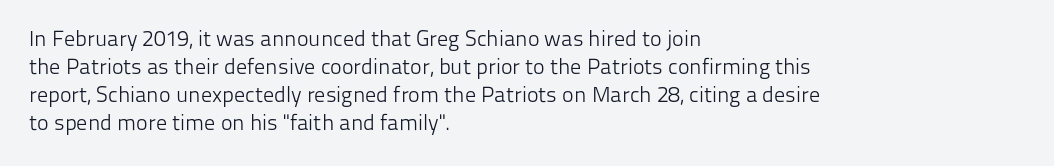
The image shows 22 px text type, upright; set left-aligned, normal line spacing (1.28x), normal letter spacing, not underlined.
